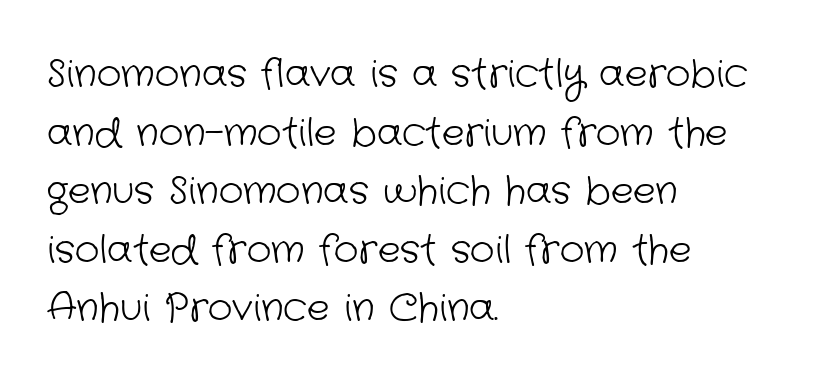
Q: Is the text bold? A: No.
Q: Is the typeface a serif or a sans-serif typeface? A: Sans-serif.
Q: Is the text underlined? A: No.
Q: How is the paragraph aligned? A: Left-aligned.
Q: Is the spacing between letters normal or unusually wide? A: Normal.
Q: Is the spacing between lines tight, normal or loose? A: Normal.
Q: Width (condensed, normal, or wide)? A: Normal.
Q: Stroke contrast? A: Low.
Q: x-height? A: Medium.
Q: Monospaced? A: No.
